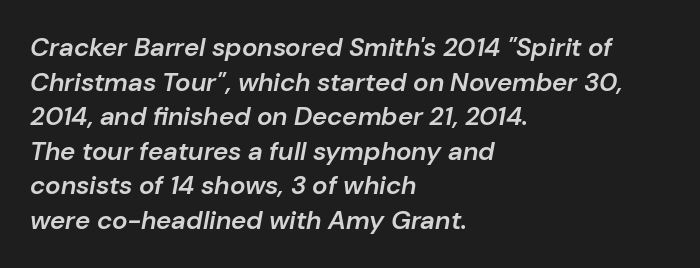
Weight check: semibold — heavier than regular, not quite bold. Designer's note — italics engaged. The vertical gap from one line to the next is medium. There is no visible air inserted between adjacent glyphs. The baseline area is clear. These lines are set flush left with a ragged right edge.
